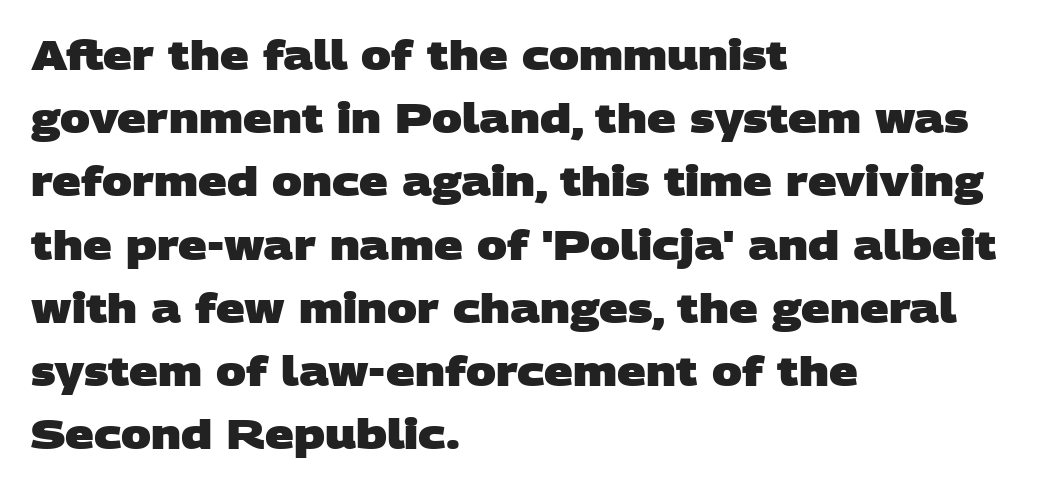
The image shows 40 px heavy, wide sans-serif type; set left-aligned, normal line spacing (1.58x), normal letter spacing, not underlined; low stroke contrast and a large x-height.
